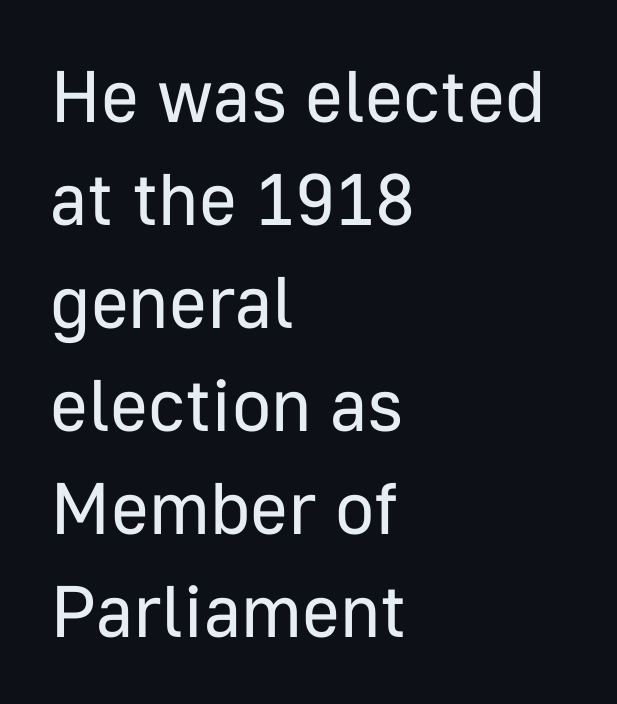
{"serif": "no", "italic": "no", "bold": "no", "weight": "regular", "width": "normal", "stroke_contrast": "low", "x_height": "medium", "monospaced": "no", "underline": "no", "align": "left", "line_spacing": "normal", "line_spacing_ratio": 1.41, "letter_spacing": "normal", "letter_spacing_em": 0.0, "glyph_px": 73}
